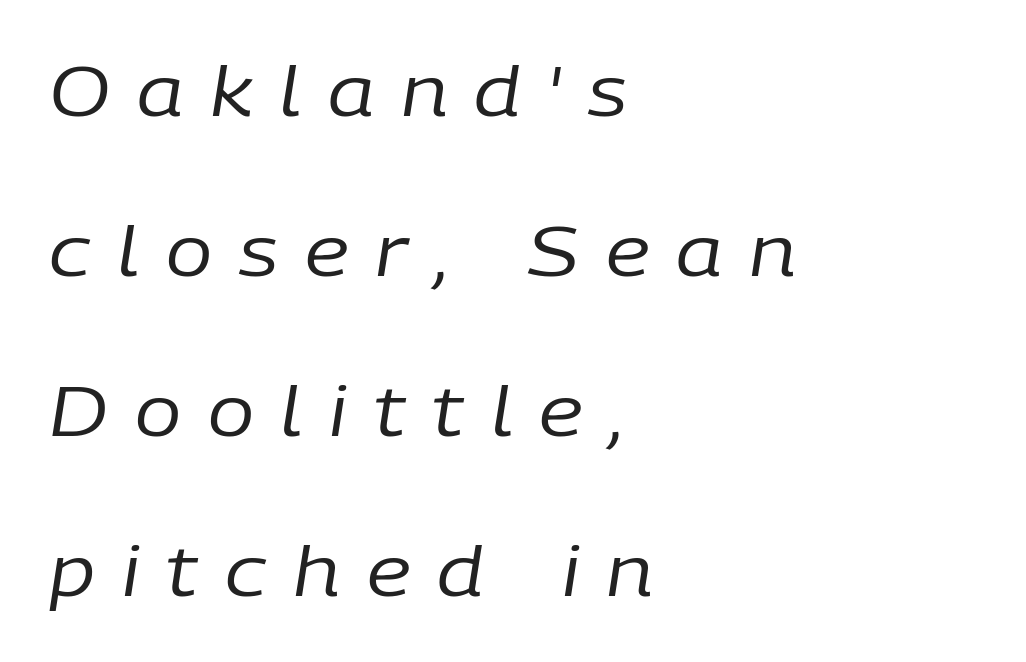
Q: Is the text bold? A: No.
Q: Is the text italic (slanted)? A: Yes, it leans right by about 9 degrees.
Q: Is the text underlined? A: No.
Q: How is the paragraph aligned? A: Left-aligned.
Q: Is the spacing between letters normal or unusually wide? A: Unusually wide.
Q: Is the spacing between lines tight, normal or loose? A: Loose.
Q: Width (condensed, normal, or wide)? A: Normal.
Q: Stroke contrast? A: Low.
Q: x-height? A: Medium.
Q: Monospaced? A: No.
